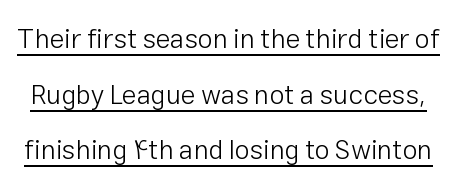
{"italic": "no", "bold": "no", "underline": "yes", "line_spacing": "loose", "line_spacing_ratio": 2.06, "letter_spacing": "normal", "letter_spacing_em": 0.0, "glyph_px": 27}
